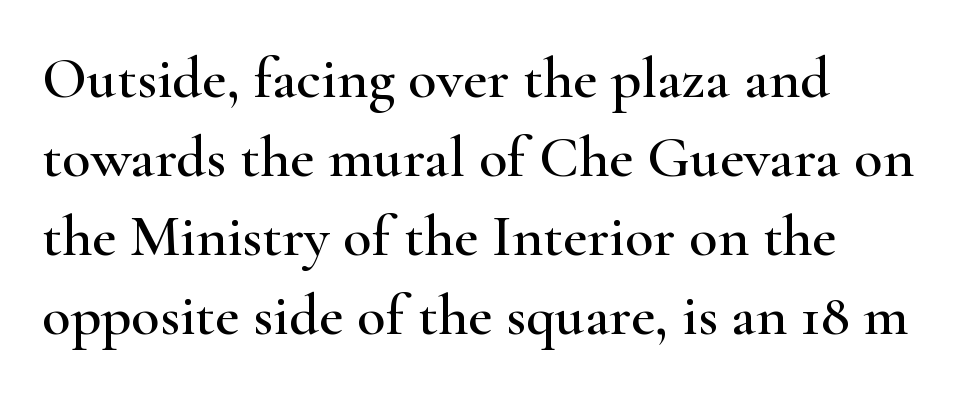
Q: Is the text italic (slanted)? A: No, it is upright.
Q: Is the typeface a serif or a sans-serif typeface? A: Serif.
Q: Is the text underlined? A: No.
Q: How is the paragraph aligned? A: Left-aligned.
Q: Is the spacing between letters normal or unusually wide? A: Normal.
Q: Is the spacing between lines tight, normal or loose? A: Normal.
Q: Width (condensed, normal, or wide)? A: Wide.
Q: Stroke contrast? A: High.
Q: x-height? A: Small.
Q: Monospaced? A: No.
